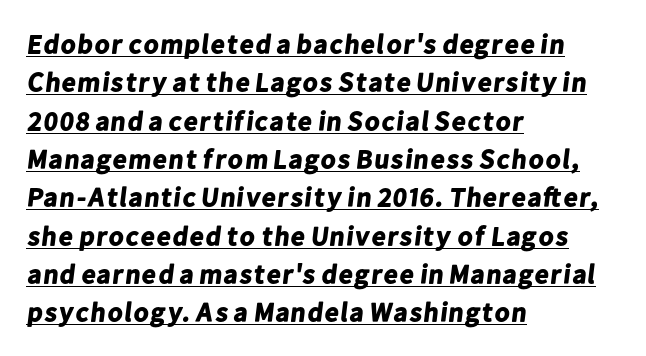
{"bold": "yes", "underline": "yes", "align": "left", "line_spacing": "normal", "line_spacing_ratio": 1.42, "letter_spacing": "normal", "letter_spacing_em": 0.0, "glyph_px": 27}
